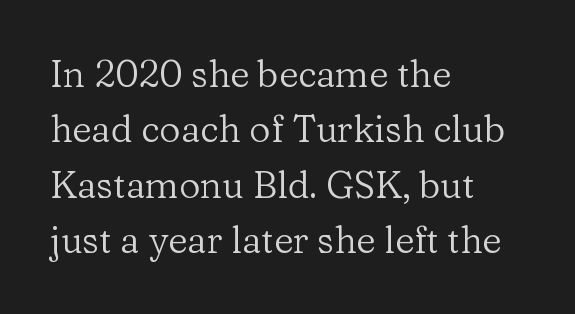
Q: Is the text bold? A: No.
Q: Is the text italic (slanted)? A: No, it is upright.
Q: Is the typeface a serif or a sans-serif typeface? A: Serif.
Q: Is the text underlined? A: No.
Q: How is the paragraph aligned? A: Left-aligned.
Q: Is the spacing between letters normal or unusually wide? A: Normal.
Q: Is the spacing between lines tight, normal or loose? A: Normal.
Q: Width (condensed, normal, or wide)? A: Normal.
Q: Stroke contrast? A: Low.
Q: x-height? A: Medium.
Q: Monospaced? A: No.
